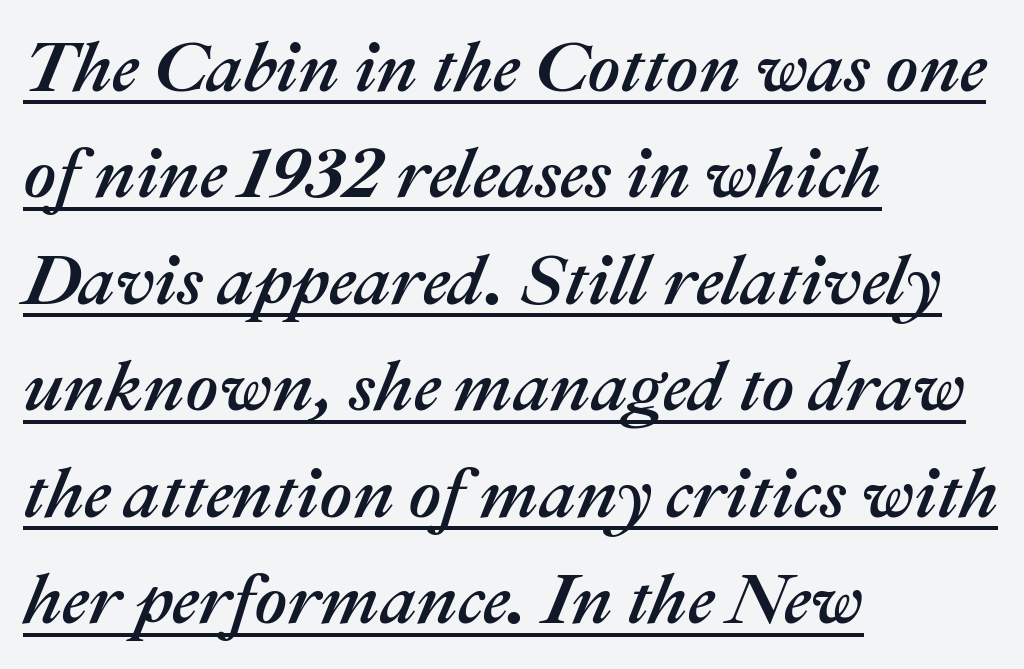
Italic: yes, the glyphs are oblique. Character widths vary here, with narrow letters taking less room than wide ones. One-word summary of the alignment: left. In designer terms, the underline attribute is active on this setting. Observe the ordinary spacing: letters are neighbours, not strangers. What's the leading like? Ordinary, nothing unusual.
